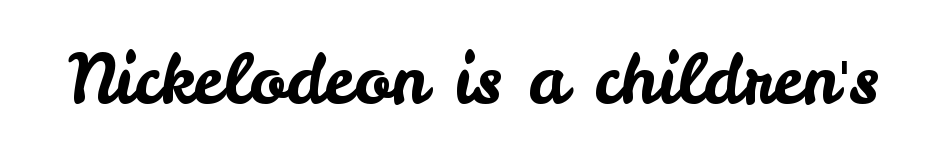
The image shows 68 px sans-serif type; set normal letter spacing, not underlined; low stroke contrast and a small x-height.
